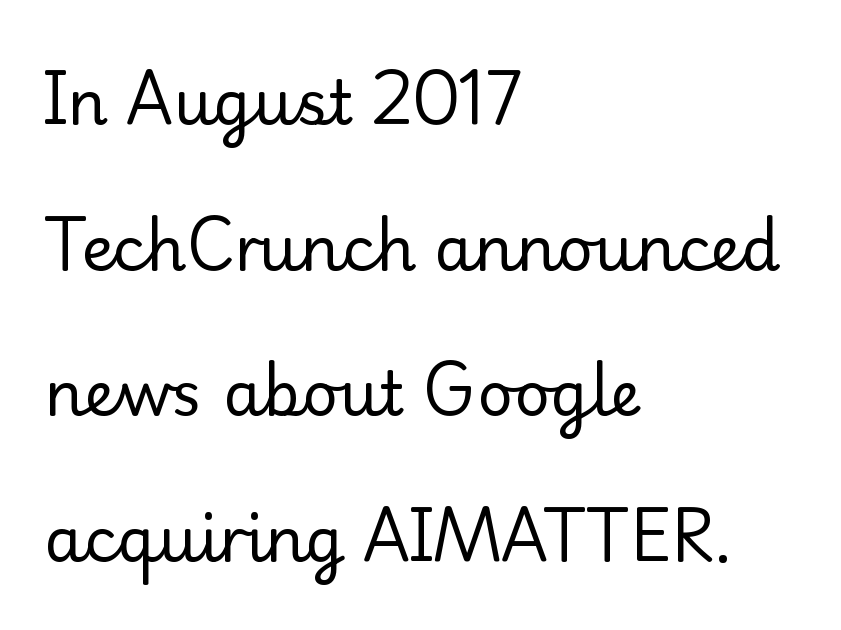
{"serif": "yes", "italic": "no", "bold": "no", "weight": "regular", "width": "normal", "stroke_contrast": "low", "x_height": "small", "monospaced": "no", "underline": "no", "align": "left", "line_spacing": "loose", "line_spacing_ratio": 2.35, "letter_spacing": "normal", "letter_spacing_em": 0.0, "glyph_px": 62}
